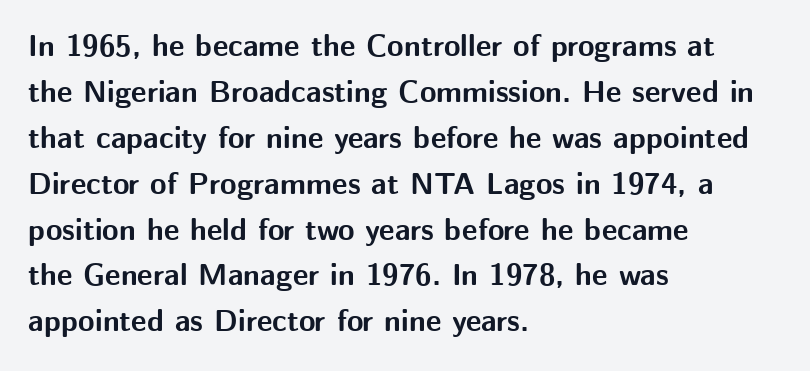
The image shows 30 px bold sans-serif type, upright; set left-aligned, normal line spacing (1.53x), normal letter spacing, not underlined; medium stroke contrast and a medium x-height.
